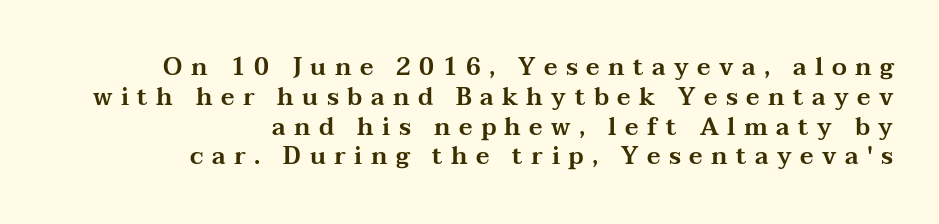
Q: Is the text italic (slanted)? A: No, it is upright.
Q: Is the text underlined? A: No.
Q: How is the paragraph aligned? A: Right-aligned.
Q: Is the spacing between letters normal or unusually wide? A: Unusually wide.
